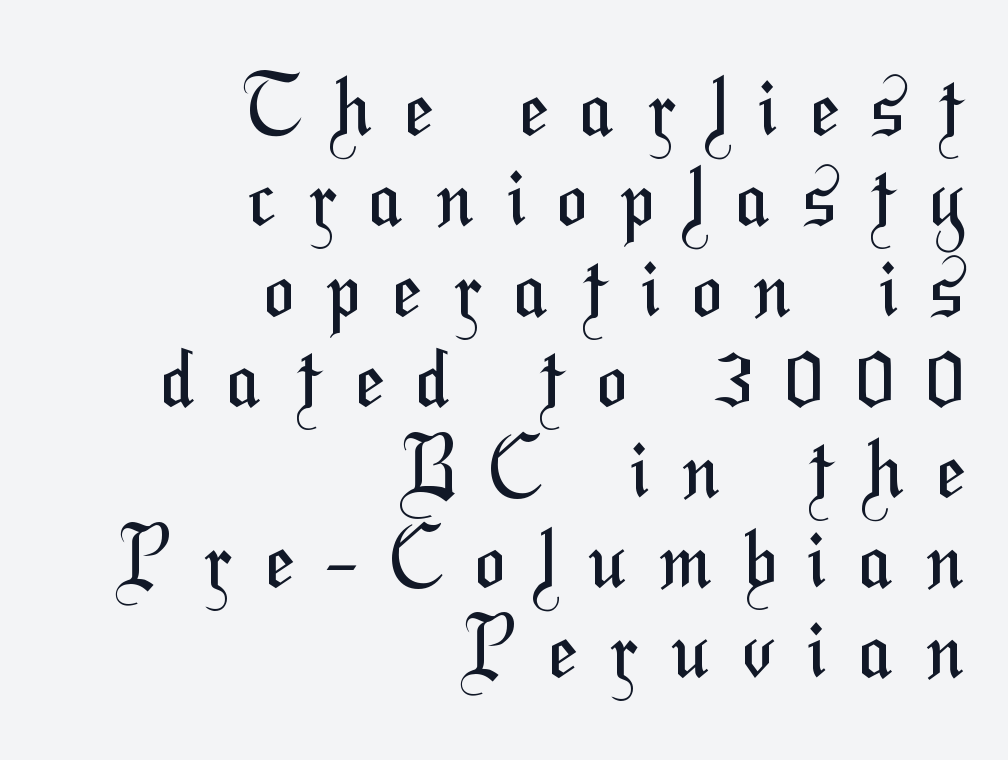
The image shows 80 px regular-weight, condensed sans-serif type; set right-aligned, tight line spacing (1.13x), unusually wide letter spacing (+0.42 em), not underlined; medium stroke contrast and a medium x-height.
